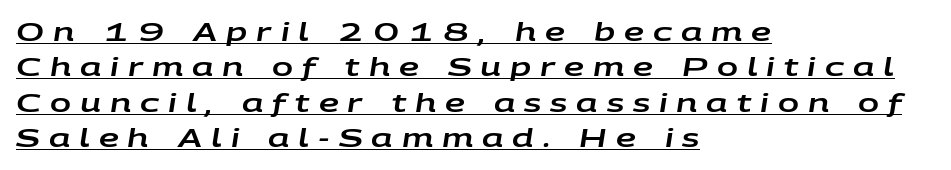
The image shows 25 px text type, italic (leaning right); set left-aligned, normal line spacing (1.42x), unusually wide letter spacing (+0.36 em), underlined.
